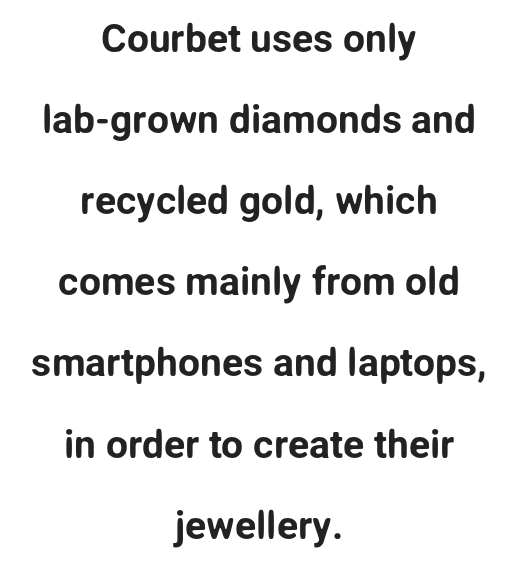
Q: Is the text italic (slanted)? A: No, it is upright.
Q: Is the typeface a serif or a sans-serif typeface? A: Sans-serif.
Q: Is the text underlined? A: No.
Q: How is the paragraph aligned? A: Centered.
Q: Is the spacing between letters normal or unusually wide? A: Normal.
Q: Is the spacing between lines tight, normal or loose? A: Loose.
Q: Width (condensed, normal, or wide)? A: Normal.
Q: Stroke contrast? A: Low.
Q: x-height? A: Medium.
Q: Monospaced? A: No.
